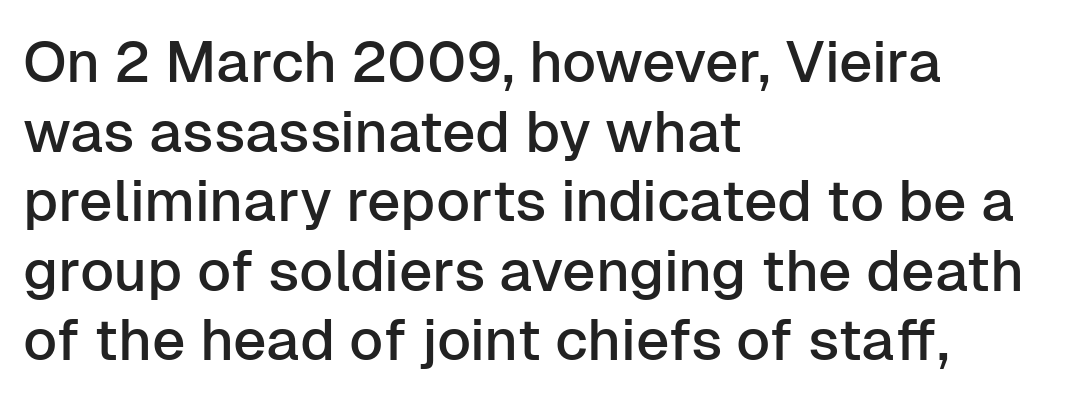
The zone under the glyphs is completely vacant. The passage shown is typed in a proportional face where columns would drift. Nobody touched the tracking dial on this one. Each line starts at the same left margin while the right side varies. Unlike a traditional serif, this face leaves its strokes unadorned. Characters remain perfectly vertical along every line.
